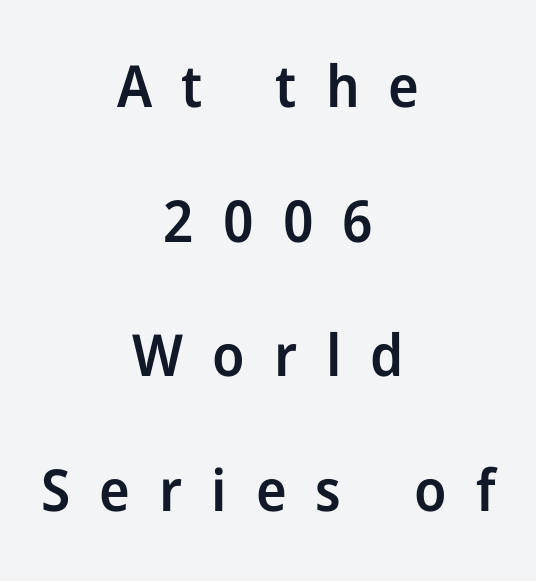
Q: Is the text bold? A: Semi-bold.
Q: Is the text italic (slanted)? A: No, it is upright.
Q: Is the typeface a serif or a sans-serif typeface? A: Sans-serif.
Q: Is the text underlined? A: No.
Q: How is the paragraph aligned? A: Centered.
Q: Is the spacing between letters normal or unusually wide? A: Unusually wide.
Q: Is the spacing between lines tight, normal or loose? A: Loose.
Q: Width (condensed, normal, or wide)? A: Normal.
Q: Stroke contrast? A: Low.
Q: x-height? A: Medium.
Q: Monospaced? A: No.
